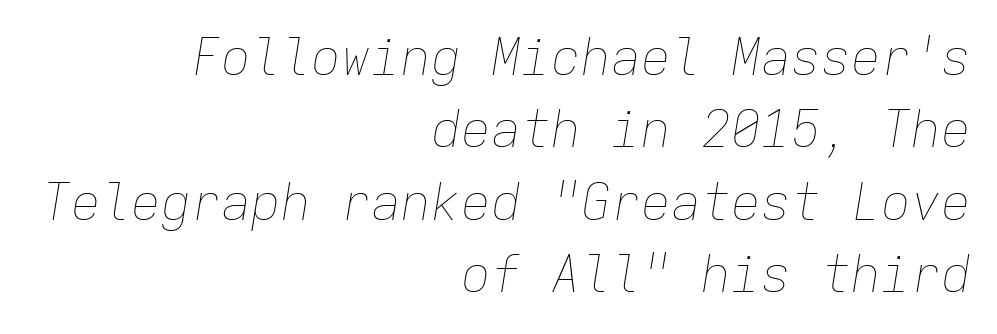
Is this a heavy cut? Hardly; it is regular or lighter. In terms of leading, this rendering sits right in the middle. The passage is arranged like a letterhead date or caption credit — flush right. Think of a typewriter: that constant character pitch is what you see here. The passage shown is not underscored anywhere. How are the letters spaced? Ordinarily, with no added tracking.
